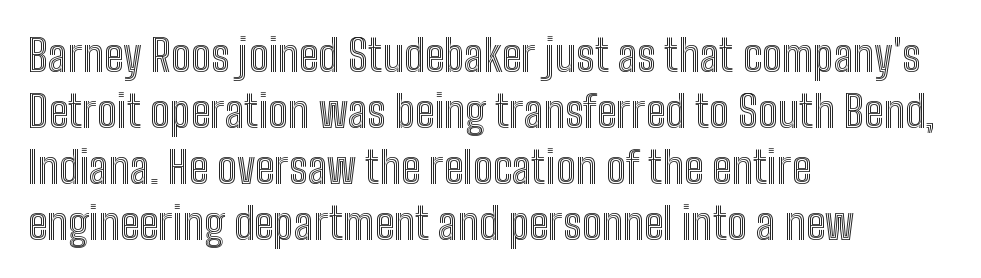
{"italic": "no", "width": "condensed", "x_height": "medium", "monospaced": "no", "underline": "no", "align": "left", "line_spacing": "normal", "line_spacing_ratio": 1.27, "letter_spacing": "normal", "letter_spacing_em": 0.0, "glyph_px": 44}
